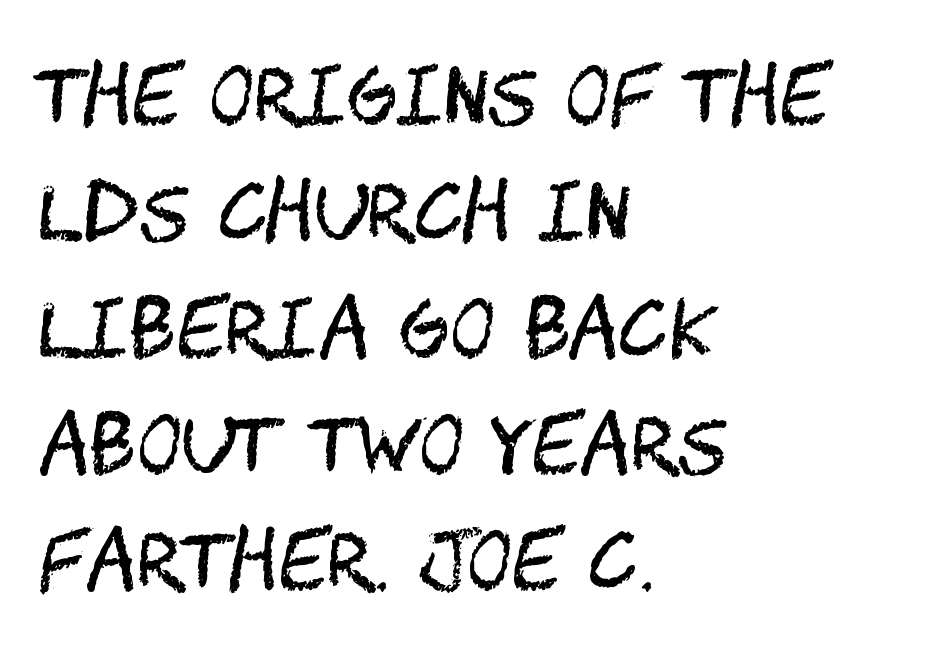
Q: Is the text bold? A: No.
Q: Is the text italic (slanted)? A: No, it is upright.
Q: Is the typeface a serif or a sans-serif typeface? A: Sans-serif.
Q: Is the text underlined? A: No.
Q: How is the paragraph aligned? A: Left-aligned.
Q: Is the spacing between letters normal or unusually wide? A: Normal.
Q: Is the spacing between lines tight, normal or loose? A: Normal.
Q: Width (condensed, normal, or wide)? A: Condensed.
Q: Stroke contrast? A: Medium.
Q: x-height? A: Large.
